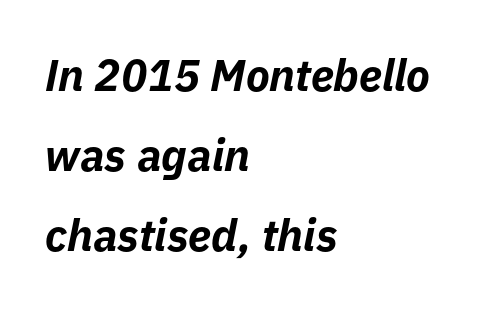
Q: Is the text bold? A: Yes.
Q: Is the text italic (slanted)? A: Yes, it leans right by about 11 degrees.
Q: Is the text underlined? A: No.
Q: How is the paragraph aligned? A: Left-aligned.
Q: Is the spacing between letters normal or unusually wide? A: Normal.
Q: Width (condensed, normal, or wide)? A: Normal.
Q: Stroke contrast? A: Low.
Q: x-height? A: Medium.
Q: Monospaced? A: No.
